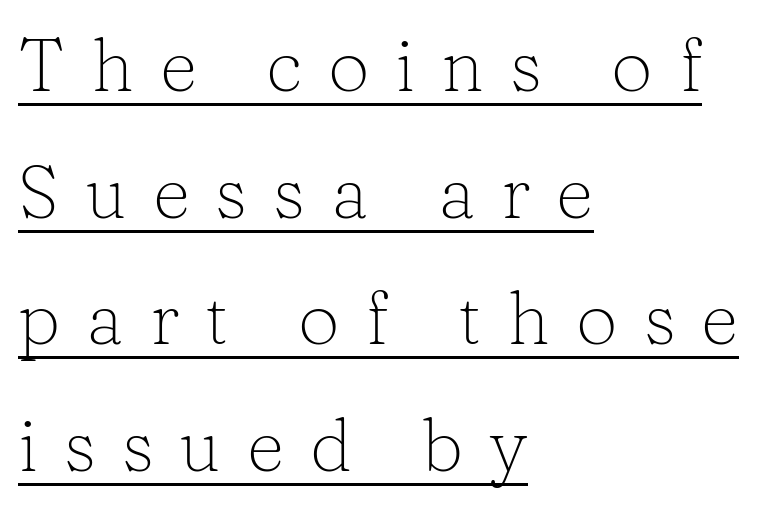
The image shows 74 px light serif type, upright; set left-aligned, line spacing 1.71x, unusually wide letter spacing (+0.35 em), underlined; low stroke contrast and a medium x-height.
